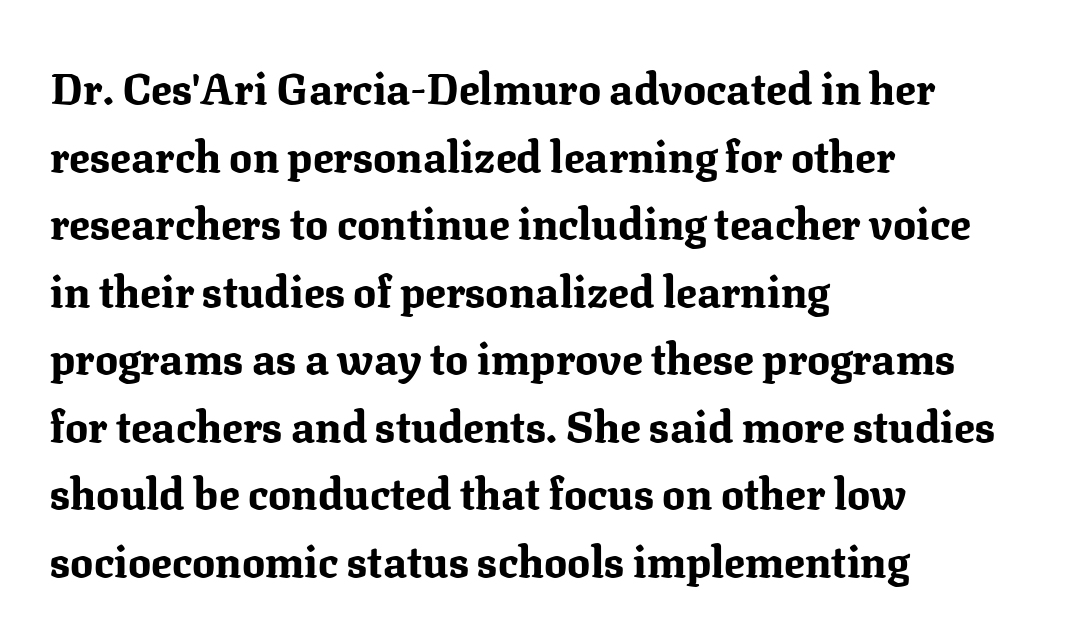
The image shows 43 px bold serif type, upright; set left-aligned, normal line spacing (1.57x), normal letter spacing, not underlined; medium stroke contrast and a medium x-height.
